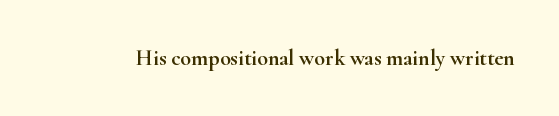
The image shows 22 px text type, upright; set normal letter spacing, not underlined.
